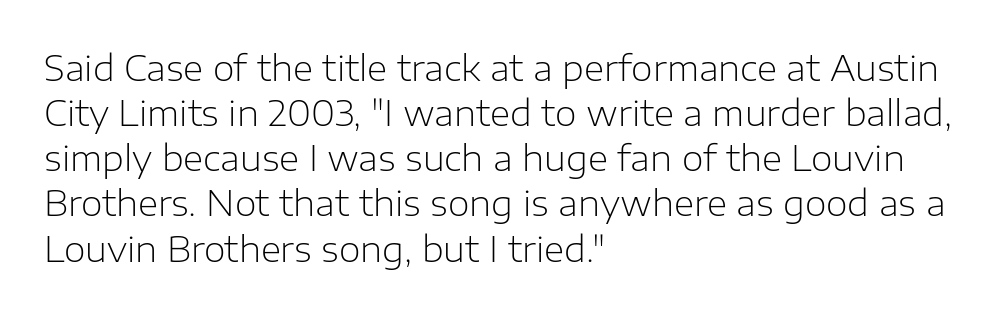
The passage shown is not underscored anywhere. Students, observe: this is what conventionally led text looks like. Each letter keeps its own natural width here, so spacing adapts to shape. Are there feet on the stems? There aren't — it's a sans. These glyphs show unthickened strokes, regular width or finer. How are the letters spaced? Ordinarily, with no added tracking.
